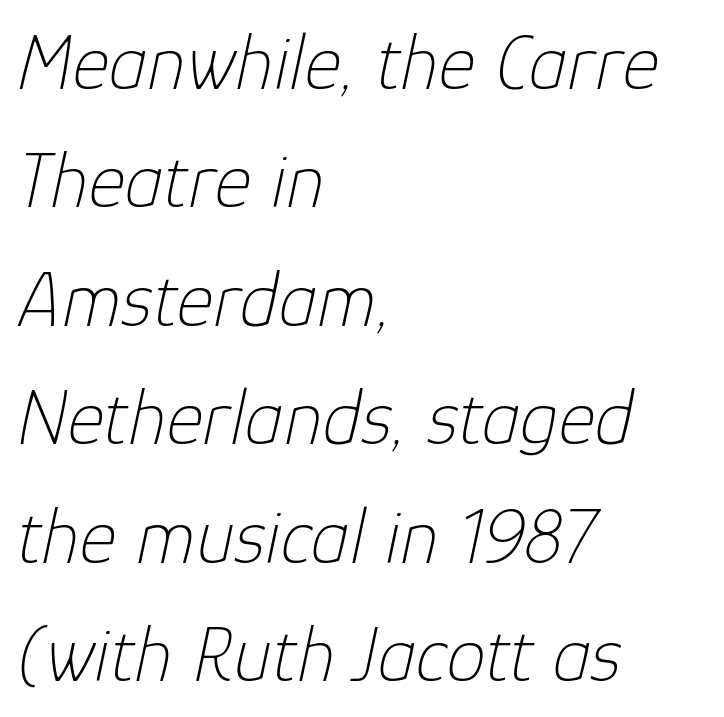
Q: Is the text bold? A: No.
Q: Is the text italic (slanted)? A: Yes, it leans right by about 12 degrees.
Q: Is the text underlined? A: No.
Q: How is the paragraph aligned? A: Left-aligned.
Q: Is the spacing between letters normal or unusually wide? A: Normal.
Q: Is the spacing between lines tight, normal or loose? A: Normal.
Q: Width (condensed, normal, or wide)? A: Normal.
Q: Stroke contrast? A: Low.
Q: x-height? A: Medium.
Q: Monospaced? A: No.
